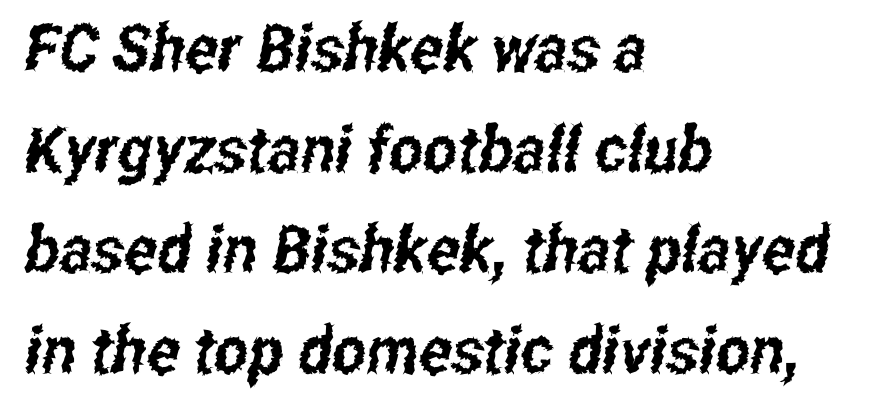
Spacing verdict: proportional, widths tailored to each character. Nothing sits at the stroke ends, so this counts as sans-serif. No extra tracking has been applied to these lines. The typesetter chose a ragged-right arrangement here. No word sits above an underline.
